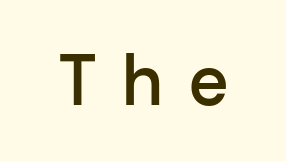
Q: Is the text bold? A: Semi-bold.
Q: Is the text italic (slanted)? A: No, it is upright.
Q: Is the typeface a serif or a sans-serif typeface? A: Sans-serif.
Q: Is the text underlined? A: No.
Q: Is the spacing between letters normal or unusually wide? A: Unusually wide.
Q: Width (condensed, normal, or wide)? A: Normal.
Q: Stroke contrast? A: Low.
Q: x-height? A: Medium.
